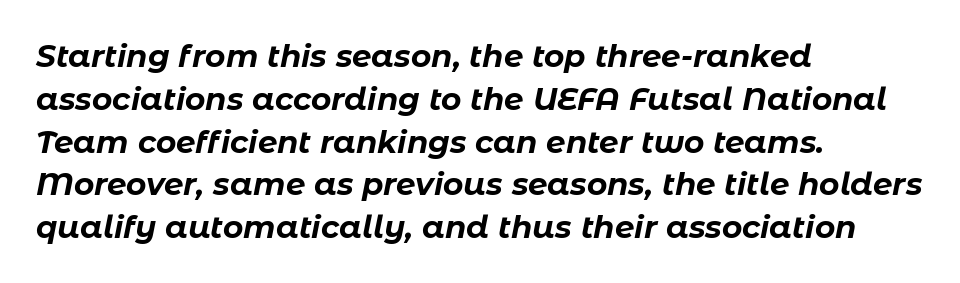
Q: Is the text bold? A: Yes.
Q: Is the text italic (slanted)? A: Yes, it leans right by about 11 degrees.
Q: Is the text underlined? A: No.
Q: How is the paragraph aligned? A: Left-aligned.
Q: Is the spacing between letters normal or unusually wide? A: Normal.
Q: Is the spacing between lines tight, normal or loose? A: Normal.
Q: Width (condensed, normal, or wide)? A: Normal.
Q: Stroke contrast? A: Low.
Q: x-height? A: Medium.
Q: Monospaced? A: No.
